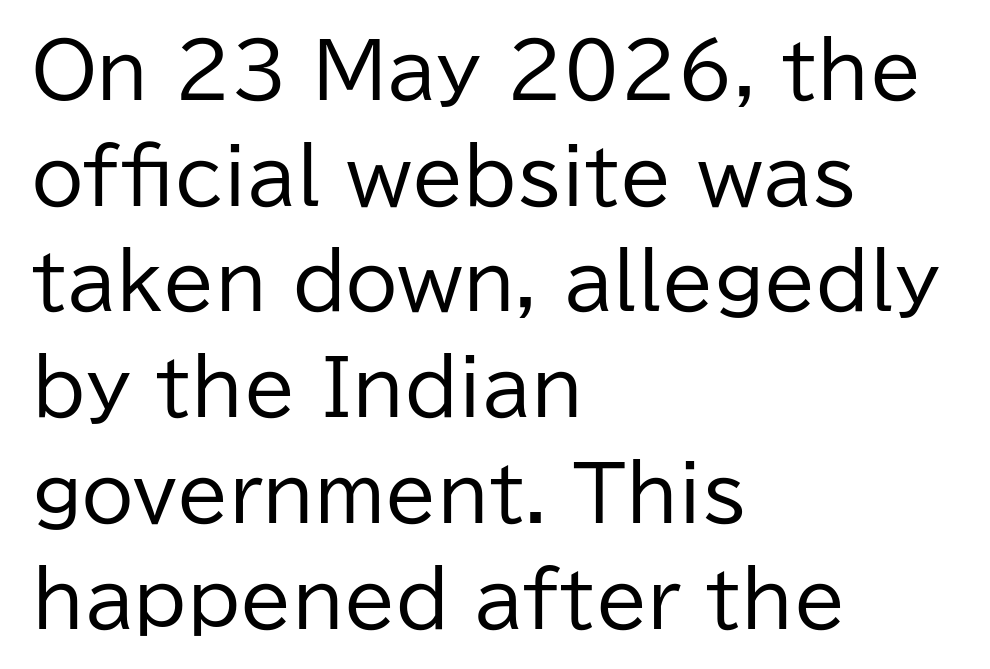
{"serif": "no", "italic": "no", "bold": "no", "weight": "regular", "width": "normal", "stroke_contrast": "low", "x_height": "medium", "monospaced": "no", "underline": "no", "align": "left", "line_spacing": "normal", "line_spacing_ratio": 1.41, "letter_spacing": "normal", "letter_spacing_em": 0.0, "glyph_px": 75}
